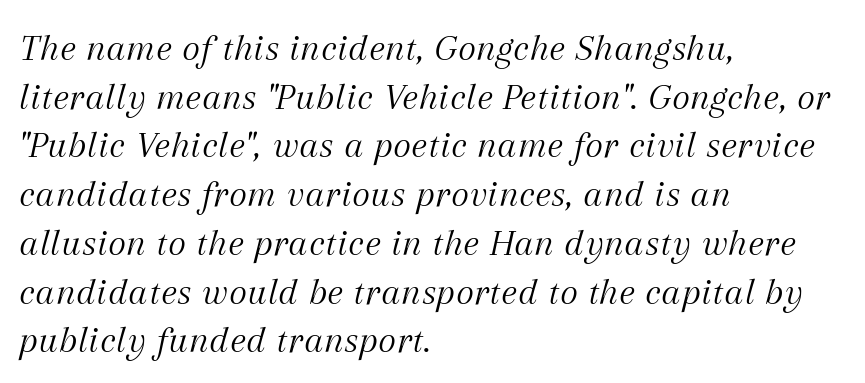
The image shows 39 px light serif type, italic (leaning right); set left-aligned, normal line spacing (1.25x), normal letter spacing, not underlined; medium stroke contrast and a medium x-height.
